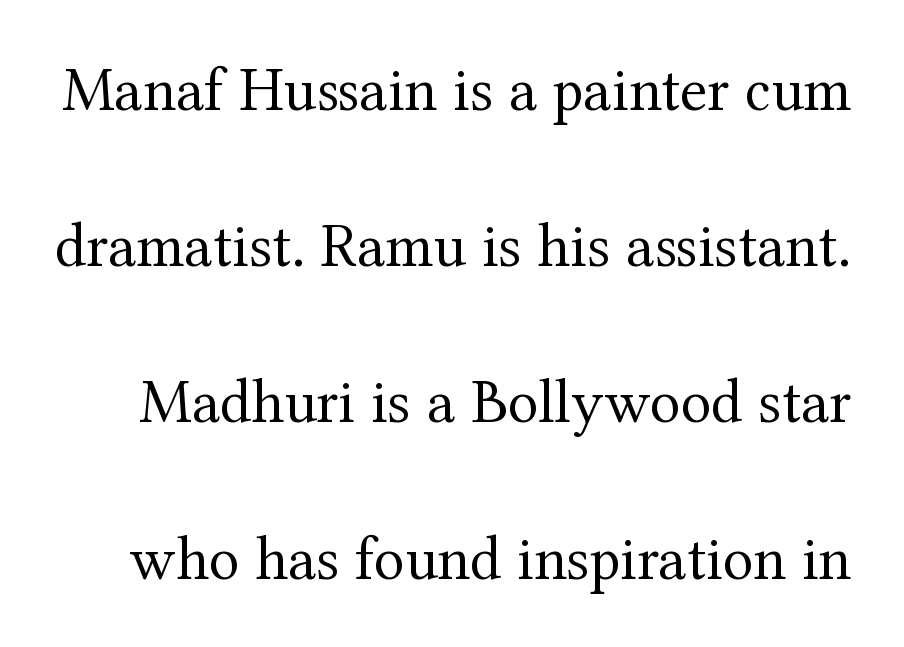
The image shows 63 px regular-weight serif type, upright; set loose line spacing (2.48x), normal letter spacing, not underlined; medium stroke contrast and a medium x-height.
